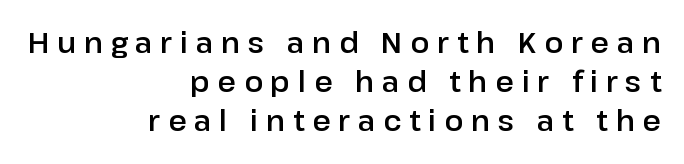
The image shows 28 px sans-serif type, upright; set right-aligned, normal line spacing (1.4x), unusually wide letter spacing (+0.28 em), not underlined; low stroke contrast and a medium x-height.
